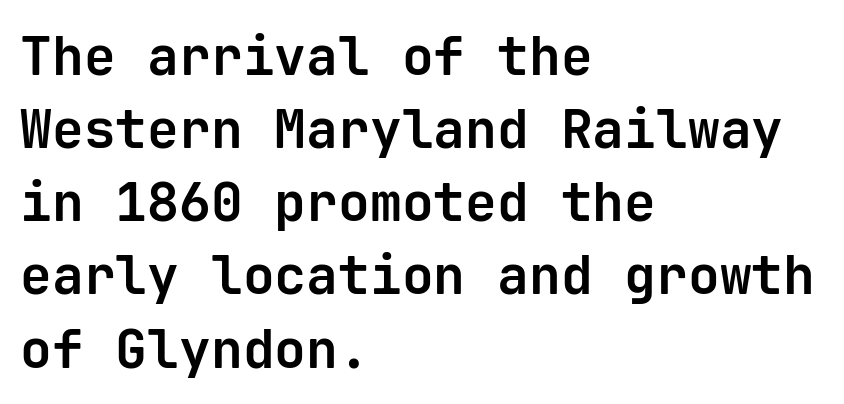
Q: Is the text bold? A: Yes.
Q: Is the text italic (slanted)? A: No, it is upright.
Q: Is the typeface a serif or a sans-serif typeface? A: Sans-serif.
Q: Is the text underlined? A: No.
Q: How is the paragraph aligned? A: Left-aligned.
Q: Is the spacing between letters normal or unusually wide? A: Normal.
Q: Is the spacing between lines tight, normal or loose? A: Normal.
Q: Width (condensed, normal, or wide)? A: Normal.
Q: Stroke contrast? A: Low.
Q: x-height? A: Medium.
Q: Monospaced? A: Yes.
